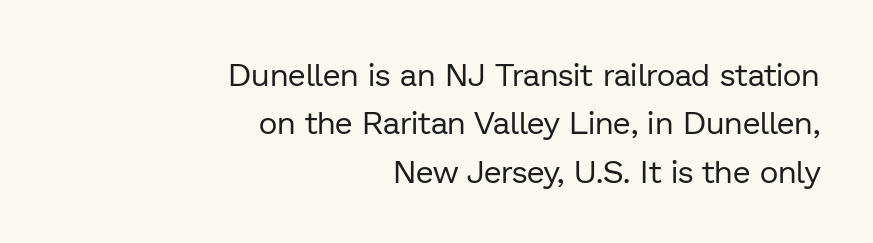
Q: Is the text bold? A: No.
Q: Is the text italic (slanted)? A: No, it is upright.
Q: Is the typeface a serif or a sans-serif typeface? A: Sans-serif.
Q: Is the text underlined? A: No.
Q: How is the paragraph aligned? A: Right-aligned.
Q: Is the spacing between letters normal or unusually wide? A: Normal.
Q: Is the spacing between lines tight, normal or loose? A: Normal.
Q: Width (condensed, normal, or wide)? A: Normal.
Q: Stroke contrast? A: Low.
Q: x-height? A: Medium.
Q: Monospaced? A: No.
